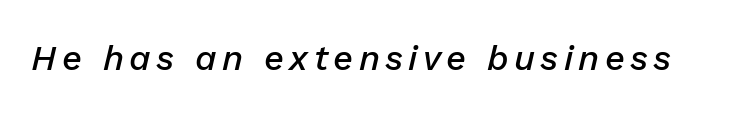
{"italic": "yes", "lean": "right", "slant_degrees": 13, "bold": "semi", "weight": "semibold", "width": "normal", "stroke_contrast": "low", "x_height": "medium", "monospaced": "no", "underline": "no", "glyph_px": 35}
